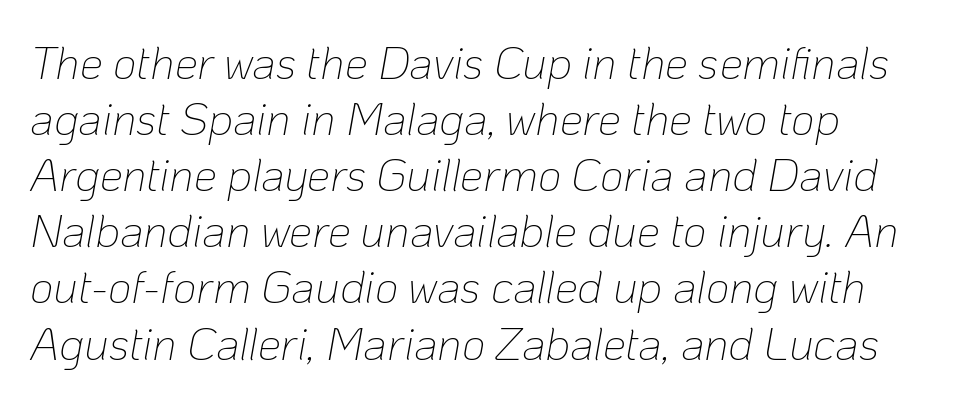
Q: Is the text bold? A: No.
Q: Is the text italic (slanted)? A: Yes, it leans right by about 10 degrees.
Q: Is the text underlined? A: No.
Q: How is the paragraph aligned? A: Left-aligned.
Q: Is the spacing between letters normal or unusually wide? A: Normal.
Q: Width (condensed, normal, or wide)? A: Normal.
Q: Stroke contrast? A: Low.
Q: x-height? A: Medium.
Q: Monospaced? A: No.
